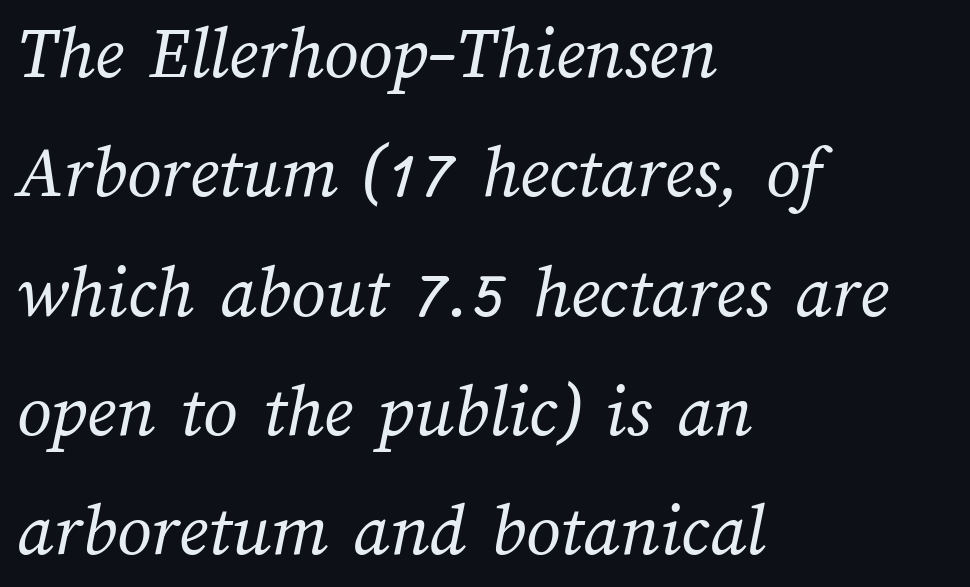
{"bold": "no", "weight": "regular", "width": "normal", "stroke_contrast": "medium", "x_height": "medium", "monospaced": "no", "underline": "no", "align": "left", "line_spacing": "normal", "line_spacing_ratio": 1.57, "letter_spacing": "normal", "letter_spacing_em": 0.0, "glyph_px": 76}
